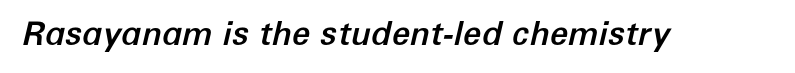
What stands out about the letter spacing? Nothing — it is the standard amount. The whole block is typeset with a tilt. Proportional: the letters do not fall into vertical columns. Lines of text with bare space underneath.
